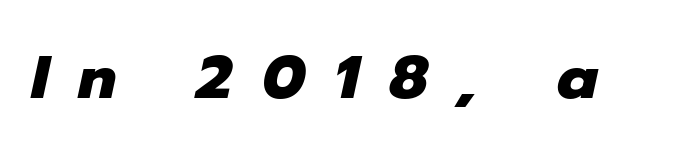
Each row of text sits above clean, open space. The passage shown leans; its letterforms are oblique. Is this a fixed-width face? No — the glyphs have proportional, varying widths. Short note: letters widely spaced. Thick stems and heavy bowls — unmistakably bold.
